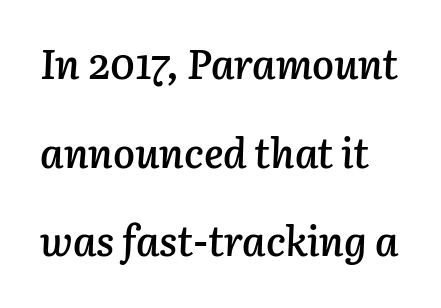
A typesetter would call this zero additional tracking. The glyphs look as if they've been sheared to an angle. The foot of each line stays bare and open. Character widths vary here, with narrow letters taking less room than wide ones. A semibold gives these letters moderate extra thickness, short of bold.
